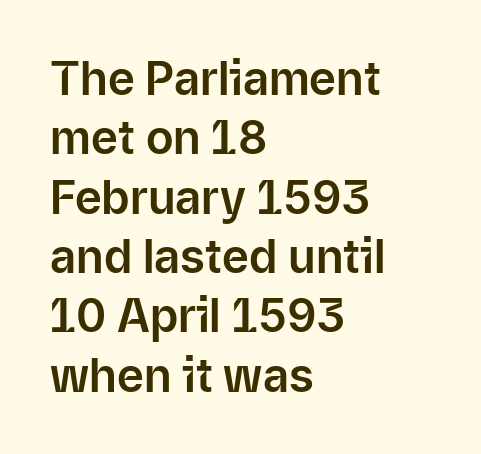
Is the letter spacing exaggerated? No — it looks like the ordinary default. One glance says typical: line gaps are just what's usual. Here the designer chose a conventional face with non-uniform glyph widths. Clear beneath every line of the passage. Where is the straight margin? On the left. The lettering holds an erect, upright posture throughout.
